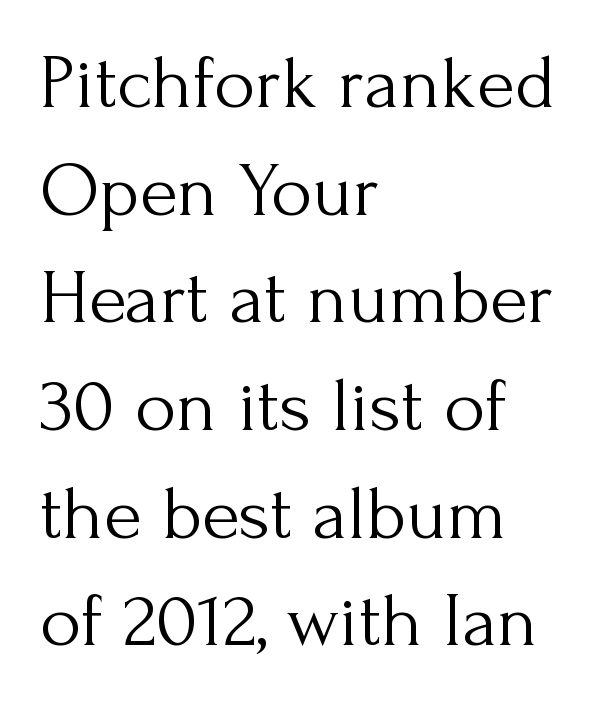
Q: Is the text bold? A: No.
Q: Is the text italic (slanted)? A: No, it is upright.
Q: Is the typeface a serif or a sans-serif typeface? A: Serif.
Q: Is the text underlined? A: No.
Q: How is the paragraph aligned? A: Left-aligned.
Q: Is the spacing between letters normal or unusually wide? A: Normal.
Q: Is the spacing between lines tight, normal or loose? A: Normal.
Q: Width (condensed, normal, or wide)? A: Normal.
Q: Stroke contrast? A: Medium.
Q: x-height? A: Small.
Q: Monospaced? A: No.
